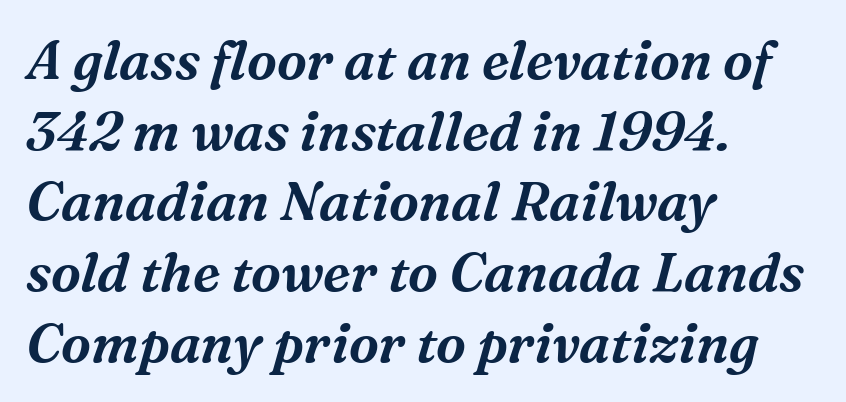
Q: Is the text italic (slanted)? A: Yes, it leans right by about 16 degrees.
Q: Is the typeface a serif or a sans-serif typeface? A: Serif.
Q: Is the text underlined? A: No.
Q: How is the paragraph aligned? A: Left-aligned.
Q: Is the spacing between letters normal or unusually wide? A: Normal.
Q: Is the spacing between lines tight, normal or loose? A: Normal.
Q: Width (condensed, normal, or wide)? A: Normal.
Q: Stroke contrast? A: Medium.
Q: x-height? A: Medium.
Q: Monospaced? A: No.
